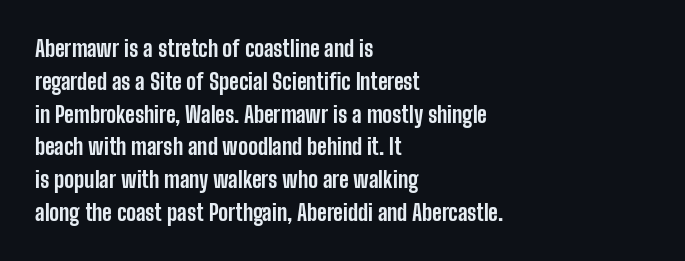
Nobody touched the tracking dial on this one. Alignment: flush left. Tall strokes in this sample are plumb rather than angled. Weight: bold.
